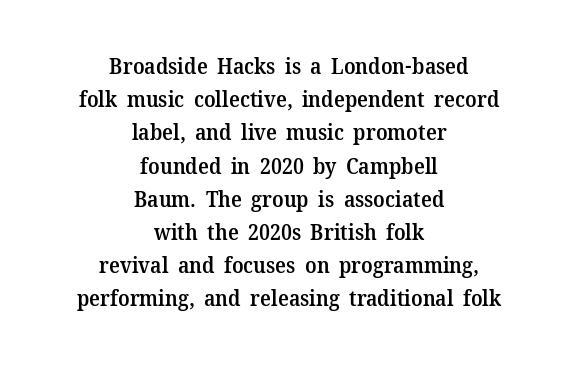
Q: Is the text bold? A: Semi-bold.
Q: Is the text italic (slanted)? A: No, it is upright.
Q: Is the text underlined? A: No.
Q: How is the paragraph aligned? A: Centered.
Q: Is the spacing between letters normal or unusually wide? A: Normal.
Q: Is the spacing between lines tight, normal or loose? A: Normal.
